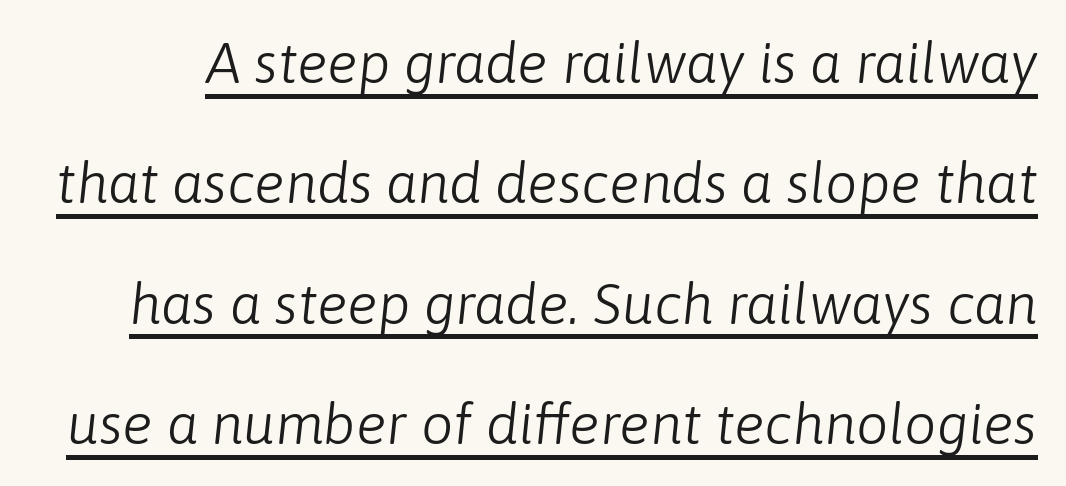
{"italic": "yes", "lean": "right", "slant_degrees": 6, "bold": "no", "weight": "light", "width": "normal", "stroke_contrast": "low", "x_height": "medium", "monospaced": "no", "underline": "yes", "line_spacing": "loose", "line_spacing_ratio": 2.11, "letter_spacing": "normal", "letter_spacing_em": 0.0, "glyph_px": 57}
